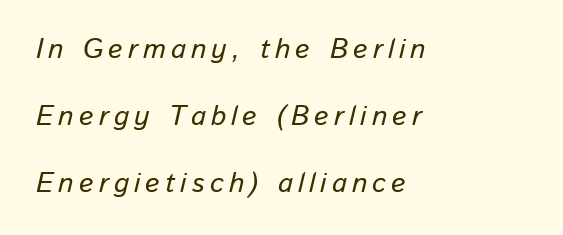
The image shows 28 px text type, italic (leaning right); set left-aligned, loose line spacing (2.39x), not underlined; low stroke contrast and a medium x-height.
